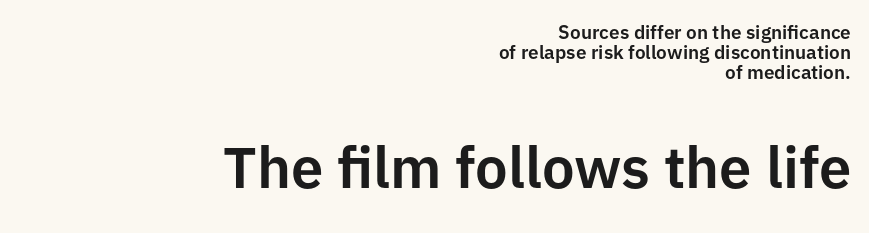
Q: Is the text italic (slanted)? A: No, it is upright.
Q: Is the typeface a serif or a sans-serif typeface? A: Sans-serif.
Q: Is the text underlined? A: No.
Q: How is the paragraph aligned? A: Right-aligned.
Q: Is the spacing between letters normal or unusually wide? A: Normal.
Q: Is the spacing between lines tight, normal or loose? A: Tight.
Q: Which block of text is set in a larger size, the first (top) or the second (bottom)? A: The second (bottom) one.
Q: Width (condensed, normal, or wide)? A: Normal.
Q: Stroke contrast? A: Low.
Q: x-height? A: Medium.
Q: Monospaced? A: No.
